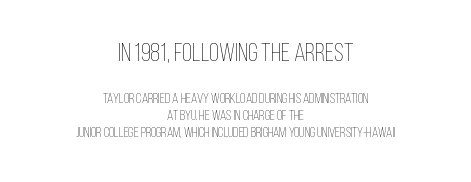
{"italic": "no", "bold": "no", "underline": "no", "align": "center", "line_spacing_ratio": 1.18, "letter_spacing": "normal", "letter_spacing_em": 0.0, "larger_block": "first", "size_ratio": 1.86, "glyph_px": 26}
